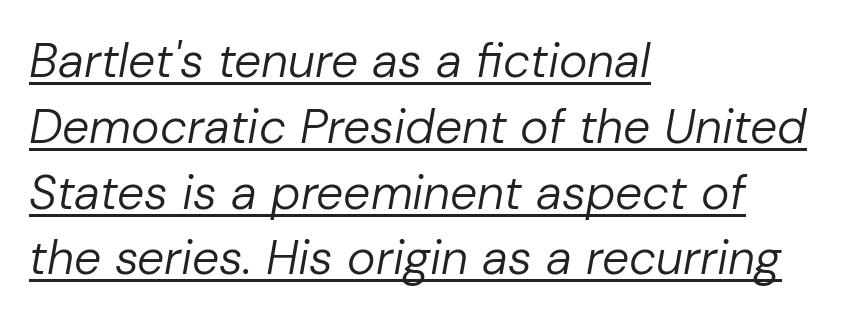
{"italic": "yes", "lean": "right", "slant_degrees": 10, "bold": "no", "weight": "regular", "width": "normal", "stroke_contrast": "low", "x_height": "medium", "monospaced": "no", "underline": "yes", "align": "left", "line_spacing": "normal", "line_spacing_ratio": 1.37, "letter_spacing": "normal", "letter_spacing_em": 0.0, "glyph_px": 48}
